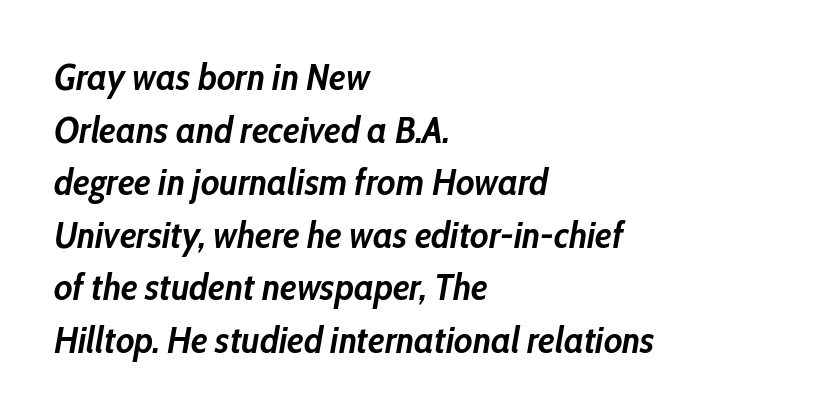
{"italic": "yes", "lean": "right", "slant_degrees": 10, "bold": "yes", "weight": "semibold", "width": "condensed", "stroke_contrast": "low", "x_height": "medium", "monospaced": "no", "underline": "no", "align": "left", "line_spacing": "normal", "line_spacing_ratio": 1.42, "letter_spacing": "normal", "letter_spacing_em": 0.0, "glyph_px": 37}
